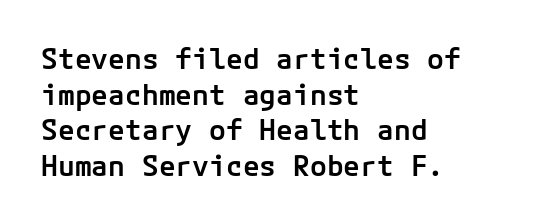
{"serif": "no", "italic": "no", "bold": "semi", "weight": "semibold", "width": "normal", "stroke_contrast": "low", "x_height": "medium", "underline": "no", "align": "left", "line_spacing": "normal", "line_spacing_ratio": 1.27, "letter_spacing": "normal", "letter_spacing_em": 0.0, "glyph_px": 28}
